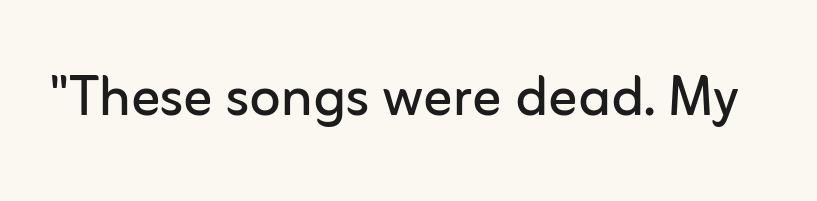
Q: Is the text bold? A: No.
Q: Is the text italic (slanted)? A: No, it is upright.
Q: Is the typeface a serif or a sans-serif typeface? A: Sans-serif.
Q: Is the text underlined? A: No.
Q: Is the spacing between letters normal or unusually wide? A: Normal.
Q: Width (condensed, normal, or wide)? A: Normal.
Q: Stroke contrast? A: Low.
Q: x-height? A: Medium.
Q: Monospaced? A: No.
